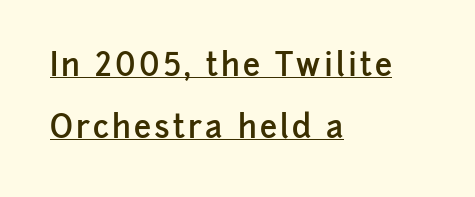
{"serif": "no", "italic": "no", "bold": "semi", "weight": "semibold", "width": "normal", "stroke_contrast": "low", "x_height": "medium", "monospaced": "no", "underline": "yes", "align": "left", "line_spacing": "loose", "line_spacing_ratio": 1.99, "glyph_px": 31}
